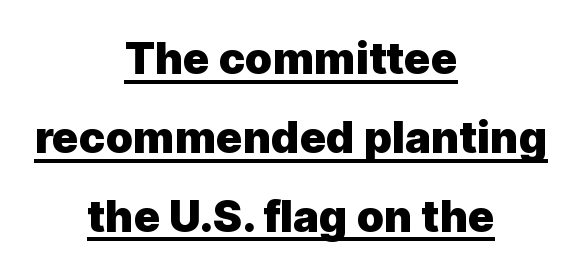
The image shows 44 px heavy sans-serif type, upright; set centered, line spacing 1.79x, normal letter spacing, underlined; a medium x-height.
